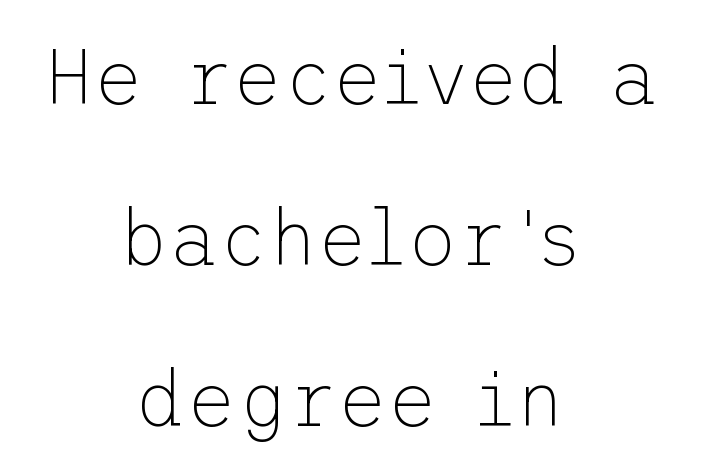
The font family rendered here belongs to the sans-serif group. You can tell it's not italic because the verticals are truly vertical. Any mark beneath the type? The region is blank. Vertical spacing — loose. Ink coverage per letter is moderate at most. How are the letters spaced? Ordinarily, with no added tracking.
